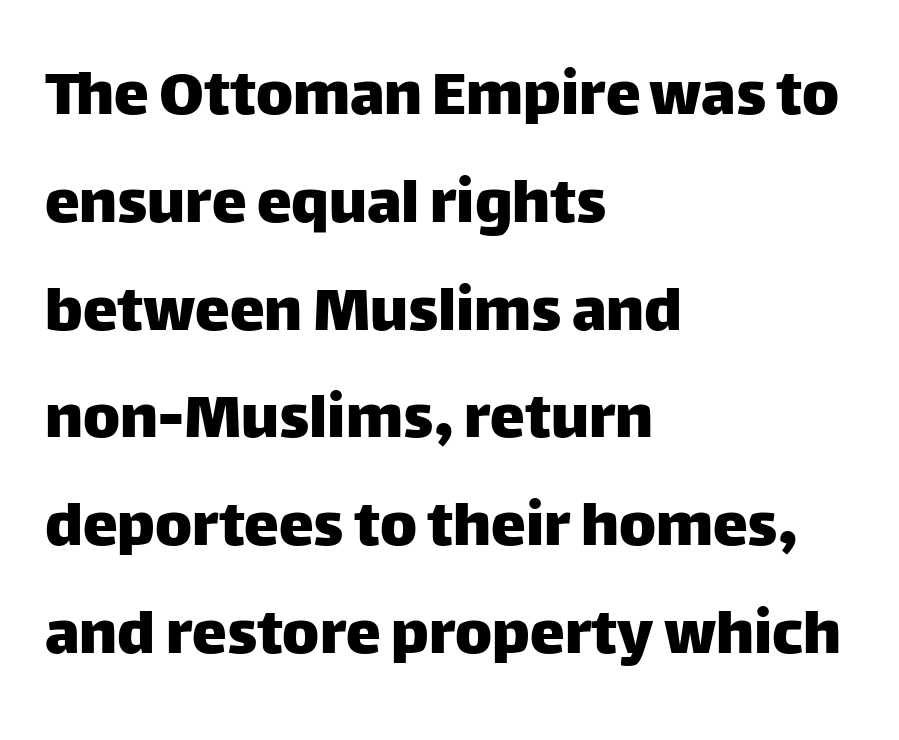
Q: Is the text italic (slanted)? A: No, it is upright.
Q: Is the typeface a serif or a sans-serif typeface? A: Sans-serif.
Q: Is the text underlined? A: No.
Q: How is the paragraph aligned? A: Left-aligned.
Q: Is the spacing between letters normal or unusually wide? A: Normal.
Q: Is the spacing between lines tight, normal or loose? A: Normal.
Q: Width (condensed, normal, or wide)? A: Normal.
Q: Stroke contrast? A: Low.
Q: x-height? A: Large.
Q: Monospaced? A: No.
